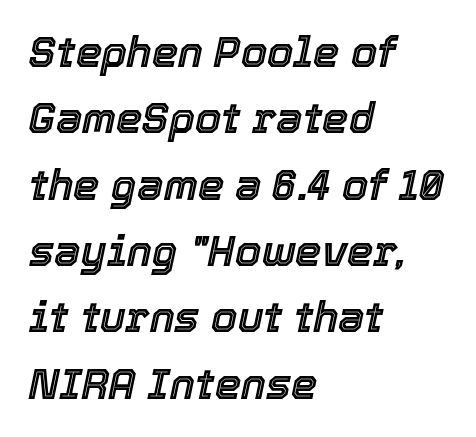
The image shows 42 px text type, italic (leaning right); set left-aligned, normal line spacing (1.58x), normal letter spacing, not underlined; a medium x-height.
